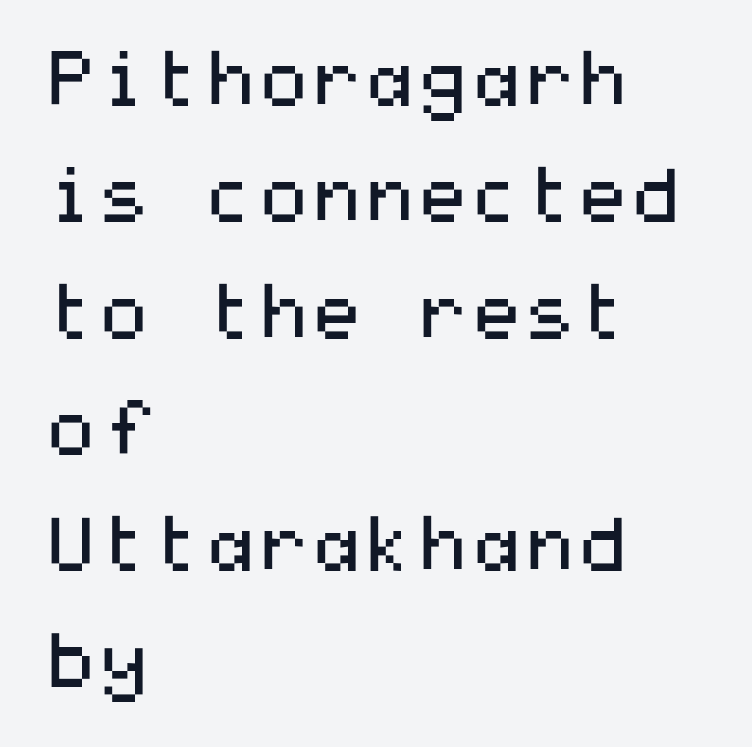
{"serif": "no", "italic": "no", "bold": "no", "weight": "regular", "width": "wide", "stroke_contrast": "medium", "x_height": "medium", "underline": "no", "align": "left", "line_spacing": "normal", "line_spacing_ratio": 1.53, "letter_spacing": "normal", "letter_spacing_em": 0.0, "glyph_px": 76}
